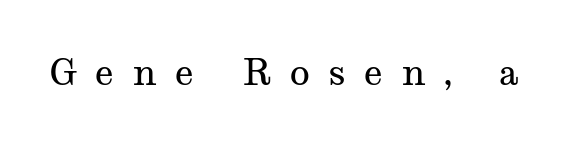
{"serif": "yes", "italic": "no", "bold": "no", "weight": "regular", "width": "wide", "stroke_contrast": "medium", "x_height": "medium", "monospaced": "no", "underline": "no", "letter_spacing": "wide", "letter_spacing_em": 0.5, "glyph_px": 37}
